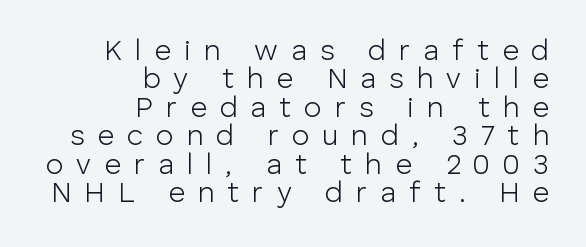
Q: Is the text bold? A: No.
Q: Is the text italic (slanted)? A: No, it is upright.
Q: Is the typeface a serif or a sans-serif typeface? A: Sans-serif.
Q: Is the text underlined? A: No.
Q: How is the paragraph aligned? A: Right-aligned.
Q: Is the spacing between letters normal or unusually wide? A: Unusually wide.
Q: Is the spacing between lines tight, normal or loose? A: Tight.
Q: Width (condensed, normal, or wide)? A: Normal.
Q: Stroke contrast? A: Low.
Q: x-height? A: Medium.
Q: Monospaced? A: No.
